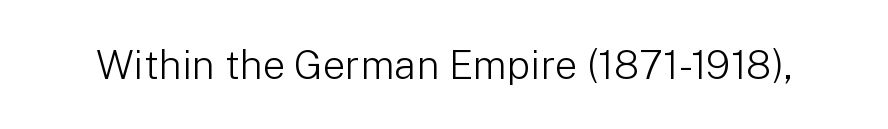
Do the characters align in a grid? No, the font is proportional. The letterforms sit shoulder to shoulder at normal distance. The typeface chosen for these lines omits serifs. Check the space under the baseline: it is left empty. Vertical stems look standard width or narrower in stroke. Designer's note — italics off, roman on.
